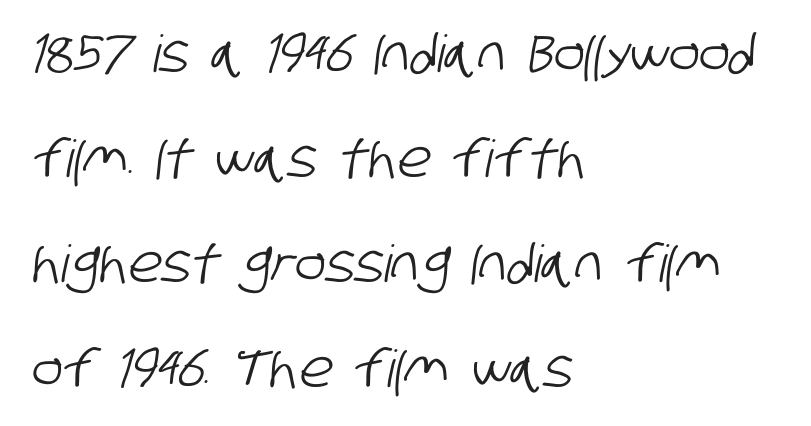
{"serif": "no", "width": "condensed", "stroke_contrast": "low", "x_height": "large", "monospaced": "no", "underline": "no", "align": "left", "line_spacing": "loose", "line_spacing_ratio": 2.06, "letter_spacing": "normal", "letter_spacing_em": 0.0, "glyph_px": 51}
